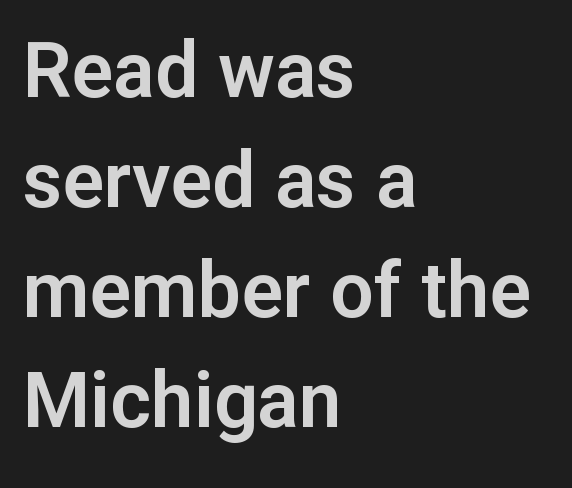
Q: Is the text italic (slanted)? A: No, it is upright.
Q: Is the typeface a serif or a sans-serif typeface? A: Sans-serif.
Q: Is the text underlined? A: No.
Q: How is the paragraph aligned? A: Left-aligned.
Q: Is the spacing between letters normal or unusually wide? A: Normal.
Q: Is the spacing between lines tight, normal or loose? A: Normal.
Q: Width (condensed, normal, or wide)? A: Normal.
Q: Stroke contrast? A: Low.
Q: x-height? A: Medium.
Q: Monospaced? A: No.
